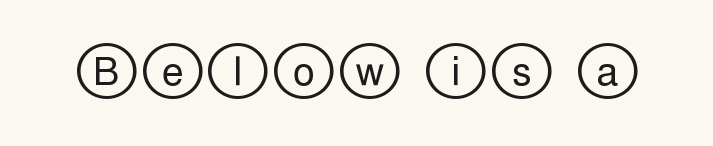
The image shows 39 px wide type, upright; set not underlined; a large x-height.
